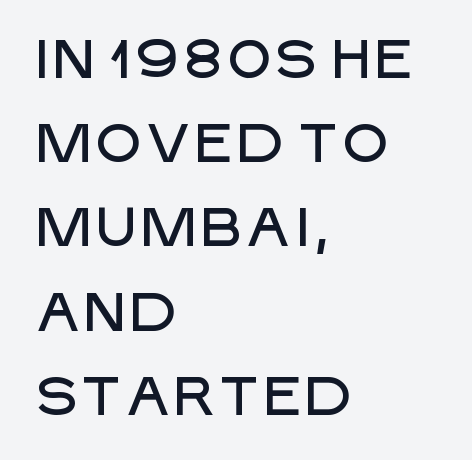
{"serif": "no", "italic": "no", "width": "normal", "stroke_contrast": "low", "x_height": "large", "monospaced": "no", "underline": "no", "align": "left", "line_spacing": "normal", "line_spacing_ratio": 1.56, "letter_spacing": "normal", "letter_spacing_em": 0.0, "glyph_px": 54}
